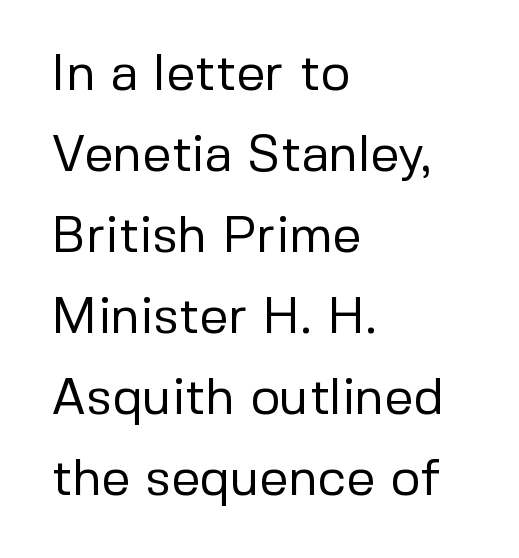
{"serif": "no", "italic": "no", "bold": "no", "weight": "regular", "width": "normal", "stroke_contrast": "low", "x_height": "medium", "monospaced": "no", "underline": "no", "align": "left", "line_spacing": "normal", "line_spacing_ratio": 1.59, "letter_spacing": "normal", "letter_spacing_em": 0.0, "glyph_px": 51}
